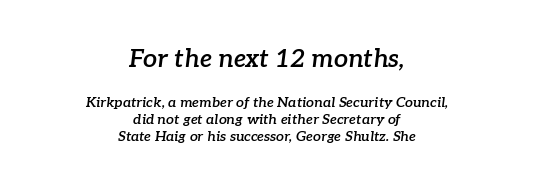
Q: Is the text bold? A: Semi-bold.
Q: Is the text italic (slanted)? A: Yes, it leans right by about 7 degrees.
Q: Is the text underlined? A: No.
Q: How is the paragraph aligned? A: Centered.
Q: Is the spacing between letters normal or unusually wide? A: Normal.
Q: Which block of text is set in a larger size, the first (top) or the second (bottom)? A: The first (top) one.
